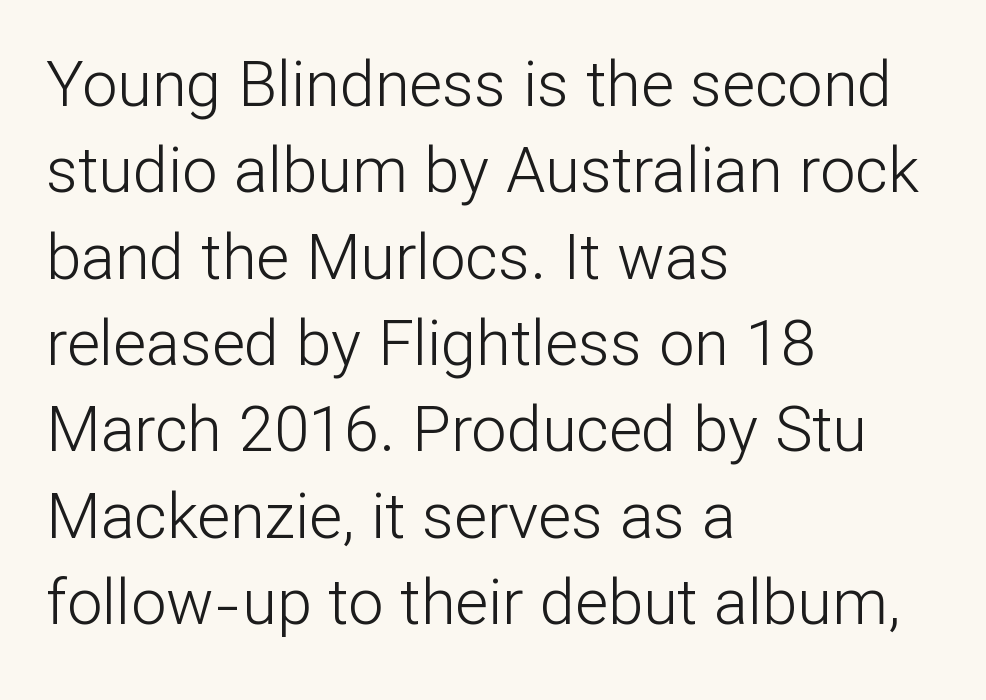
{"serif": "no", "italic": "no", "bold": "no", "weight": "light", "width": "normal", "stroke_contrast": "low", "x_height": "medium", "monospaced": "no", "underline": "no", "align": "left", "line_spacing": "normal", "line_spacing_ratio": 1.37, "letter_spacing": "normal", "letter_spacing_em": 0.0, "glyph_px": 63}
